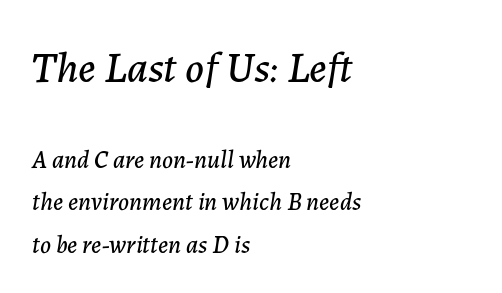
The gap between lines stays unmarked. Which margin do the lines hug? The left one — the right edge is uneven. The earlier block is typeset at a bigger size than the later block. Short note: letters normally spaced.
